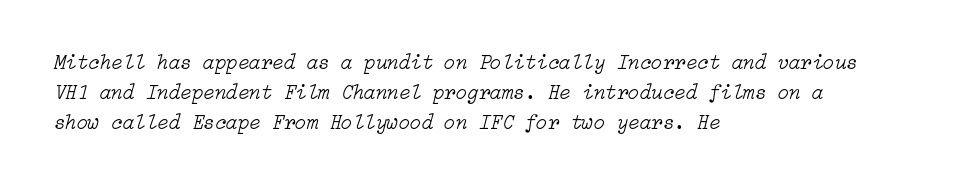
The image shows 21 px text type, italic (leaning right); set left-aligned, normal line spacing (1.42x), normal letter spacing, not underlined.
